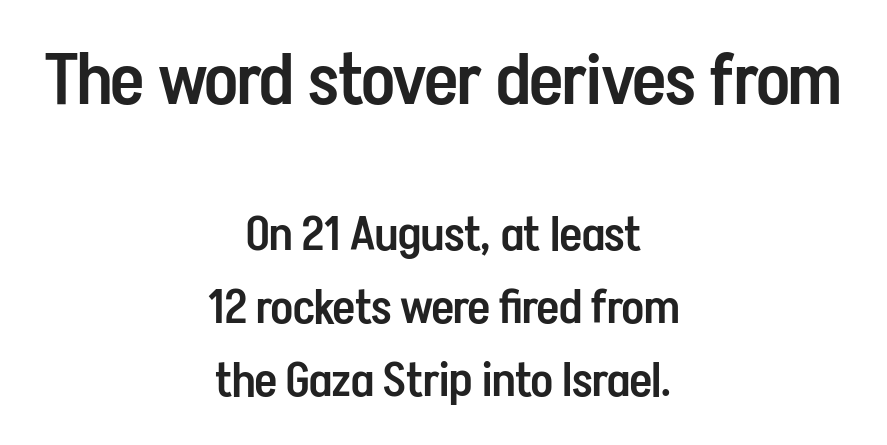
This is the in-between weight designers call semibold or demi. The gap between lines stays unmarked. No extra tracking has been applied to these lines. Each letter keeps its own natural width here, so spacing adapts to shape. The specimen reads as upright at a glance. The rendering uses a moderate line-height, typical for paragraphs.
